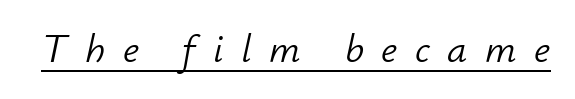
The image shows 40 px light type, italic (leaning right); set unusually wide letter spacing (+0.44 em), underlined; low stroke contrast and a small x-height.
